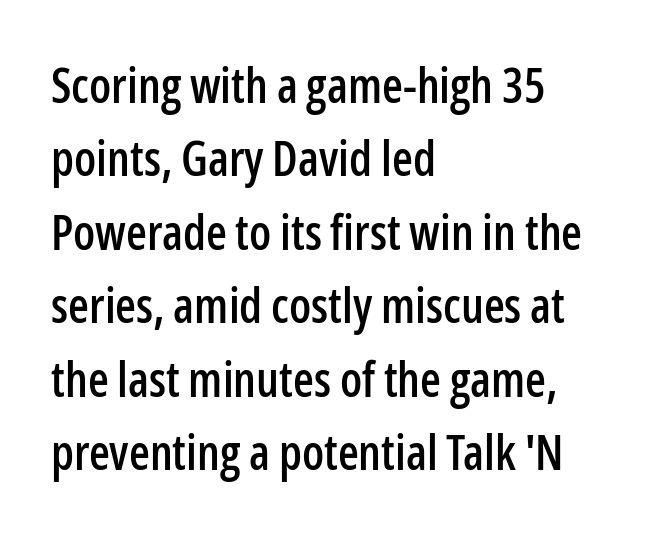
Compared with a centered layout, this one pins lines to the left instead. The characters display no serif detailing; their extremities are plain. The area under the type is left untouched. In terms of posture, this sample is upright. If you measured baseline to baseline, you'd find a middling distance.
